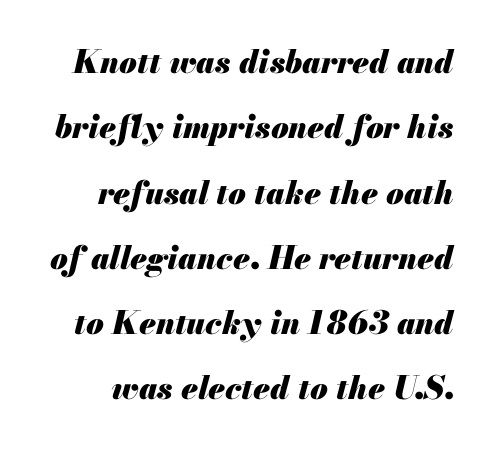
Observe the lean: these are italic letterforms. The rendering uses a large line-height, opening up the rows. The glyphs are unaccompanied by any horizontal stroke below them. The passage shown is typed in a proportional face where columns would drift. Heft: maximum for text — a bold.
